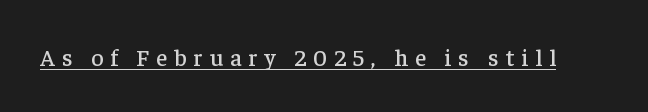
{"italic": "no", "underline": "yes", "letter_spacing": "wide", "letter_spacing_em": 0.29, "glyph_px": 24}
